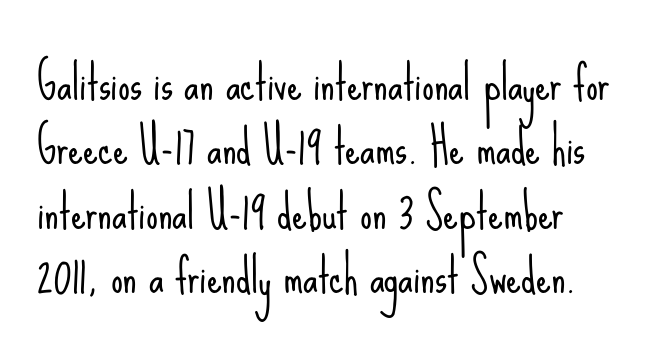
{"serif": "no", "italic": "no", "bold": "no", "weight": "light", "width": "condensed", "stroke_contrast": "low", "x_height": "small", "monospaced": "no", "underline": "no", "align": "left", "line_spacing": "normal", "line_spacing_ratio": 1.37, "letter_spacing": "normal", "letter_spacing_em": 0.0, "glyph_px": 47}
